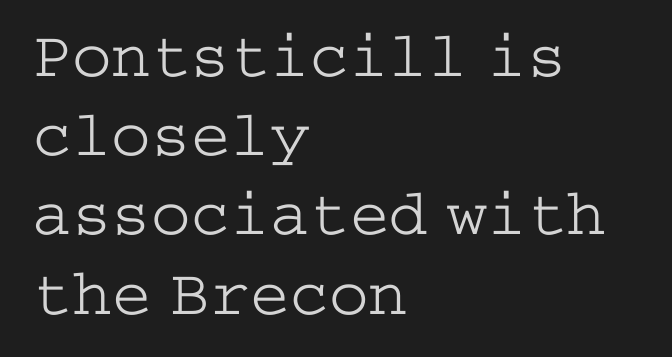
Bare-footed words on every line. The typeface chosen for these lines features serifs. Weight: in the light-to-regular range. Letter spacing: default.
